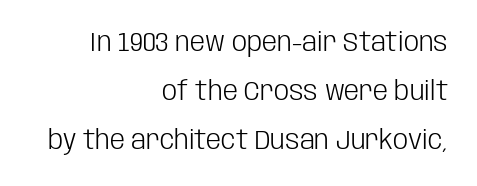
{"italic": "no", "bold": "no", "underline": "no", "align": "right", "line_spacing_ratio": 1.82, "letter_spacing": "normal", "letter_spacing_em": 0.0, "glyph_px": 27}
